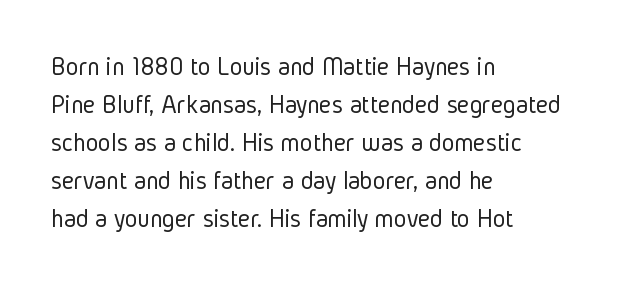
Q: Is the text bold? A: No.
Q: Is the text italic (slanted)? A: No, it is upright.
Q: Is the text underlined? A: No.
Q: How is the paragraph aligned? A: Left-aligned.
Q: Is the spacing between letters normal or unusually wide? A: Normal.
Q: Is the spacing between lines tight, normal or loose? A: Normal.
